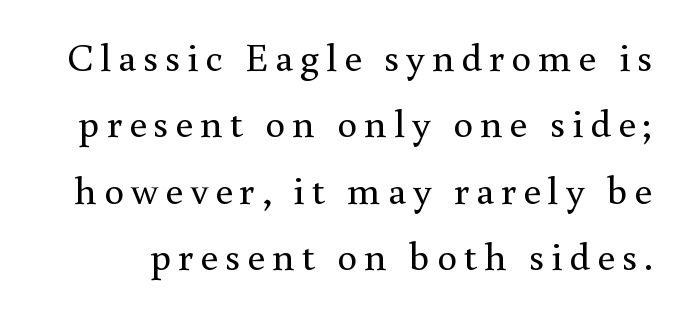
Q: Is the text bold? A: No.
Q: Is the text italic (slanted)? A: No, it is upright.
Q: Is the typeface a serif or a sans-serif typeface? A: Serif.
Q: Is the text underlined? A: No.
Q: Is the spacing between lines tight, normal or loose? A: Normal.
Q: Width (condensed, normal, or wide)? A: Normal.
Q: x-height? A: Small.
Q: Monospaced? A: No.
